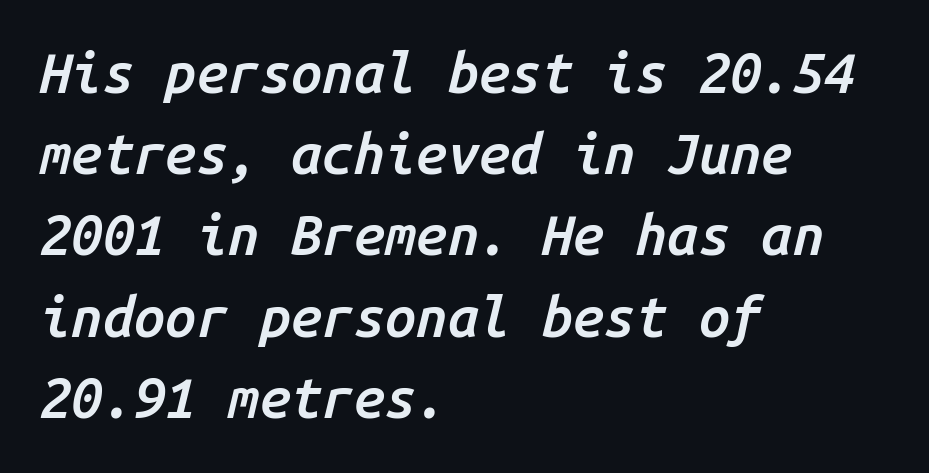
{"italic": "yes", "lean": "right", "slant_degrees": 14, "bold": "semi", "weight": "semibold", "width": "normal", "stroke_contrast": "low", "x_height": "medium", "monospaced": "yes", "underline": "no", "align": "left", "line_spacing": "normal", "line_spacing_ratio": 1.45, "letter_spacing": "normal", "letter_spacing_em": 0.0, "glyph_px": 56}
